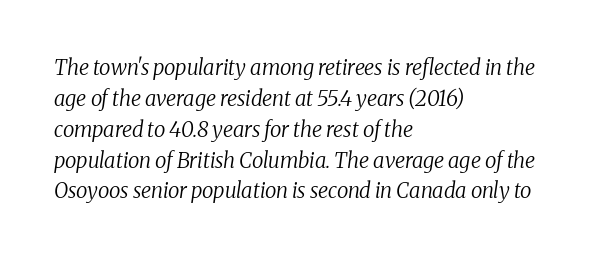
The image shows 21 px text type, italic (leaning right); set left-aligned, normal line spacing (1.47x), normal letter spacing, not underlined.
